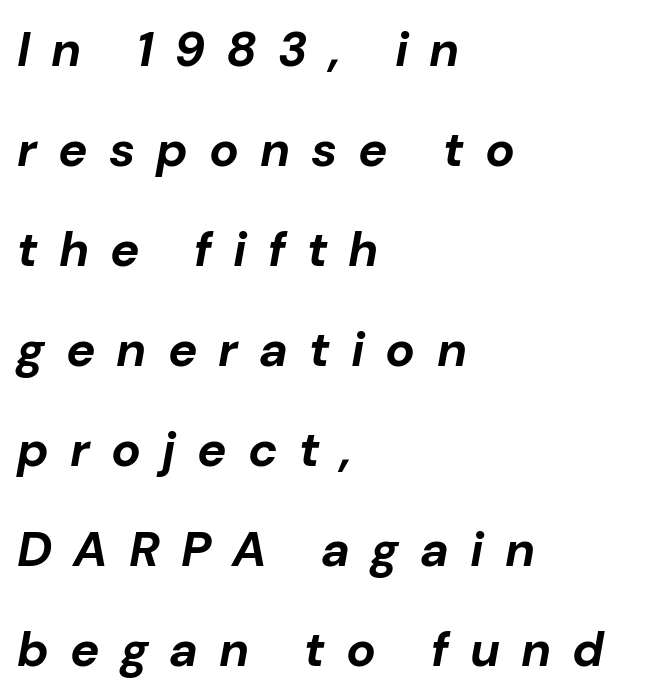
{"italic": "yes", "lean": "right", "slant_degrees": 10, "bold": "yes", "weight": "bold", "width": "normal", "stroke_contrast": "low", "x_height": "medium", "monospaced": "no", "underline": "no", "align": "left", "line_spacing": "loose", "line_spacing_ratio": 2.04, "letter_spacing": "wide", "letter_spacing_em": 0.43, "glyph_px": 49}
